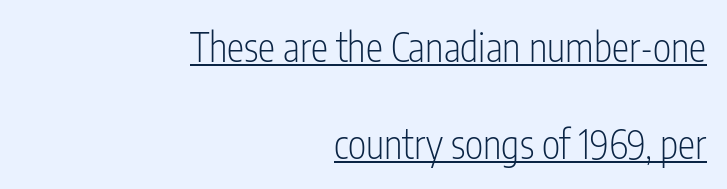
Each letter's strokes conclude bluntly, with no projecting serifs. The letters stand upright; this is a roman face. Visually the block forms a straight wall on the right and a jagged coastline on the left. The string is rendered with underlining switched on. Glyph-to-glyph distance matches everyday printed text.
